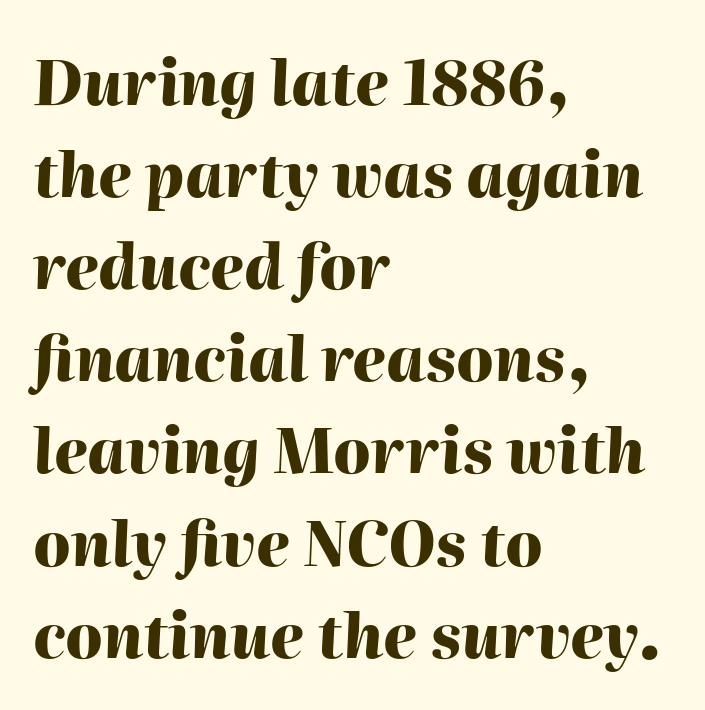
The image shows 61 px heavy type, italic (leaning right); set left-aligned, normal line spacing (1.51x), normal letter spacing, not underlined; high stroke contrast and a medium x-height.
